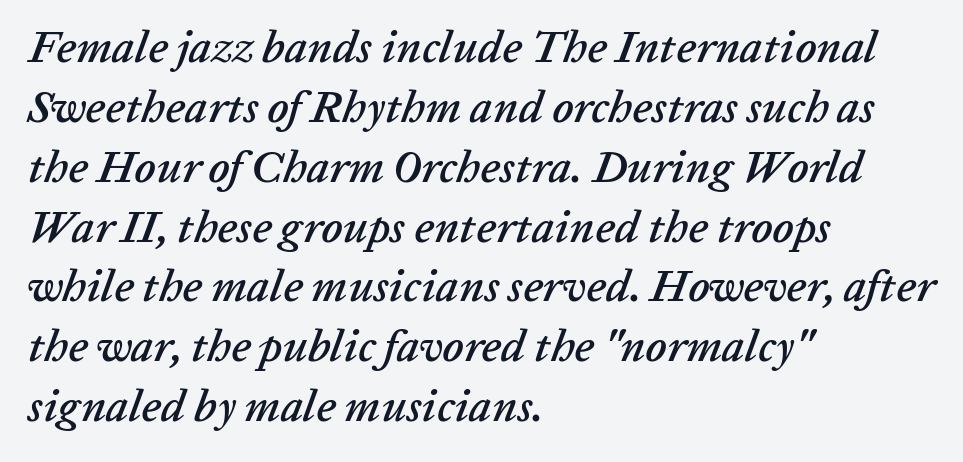
{"italic": "yes", "lean": "right", "slant_degrees": 20, "width": "normal", "stroke_contrast": "low", "x_height": "medium", "monospaced": "no", "underline": "no", "align": "left", "line_spacing": "normal", "line_spacing_ratio": 1.33, "letter_spacing": "normal", "letter_spacing_em": 0.0, "glyph_px": 45}
